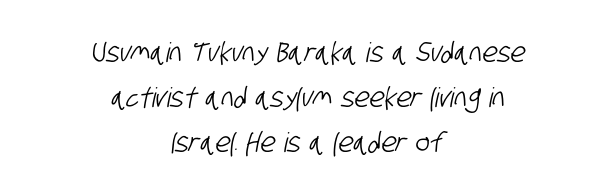
The image shows 27 px text type; set centered, normal line spacing (1.66x), normal letter spacing, not underlined.
